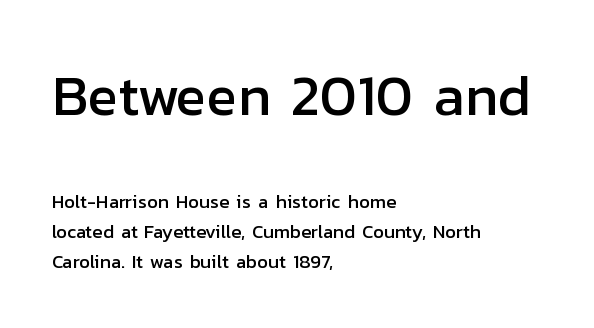
The image shows 57 px sans-serif type, upright; set left-aligned, normal line spacing (1.57x), normal letter spacing, not underlined; the first (top) block is 3.0x larger; low stroke contrast and a medium x-height.
